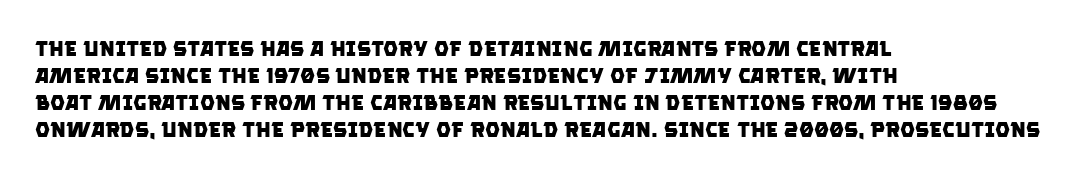
The image shows 21 px bold type; set left-aligned, normal line spacing (1.29x), normal letter spacing, not underlined.
